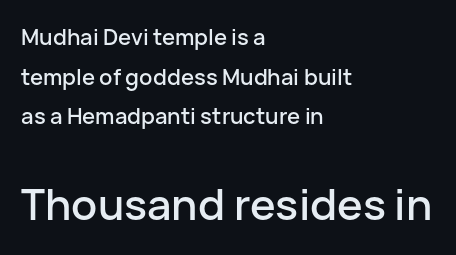
Q: Is the text italic (slanted)? A: No, it is upright.
Q: Is the typeface a serif or a sans-serif typeface? A: Sans-serif.
Q: Is the text underlined? A: No.
Q: How is the paragraph aligned? A: Left-aligned.
Q: Is the spacing between letters normal or unusually wide? A: Normal.
Q: Which block of text is set in a larger size, the first (top) or the second (bottom)? A: The second (bottom) one.
Q: Width (condensed, normal, or wide)? A: Normal.
Q: Stroke contrast? A: Low.
Q: x-height? A: Medium.
Q: Monospaced? A: No.
